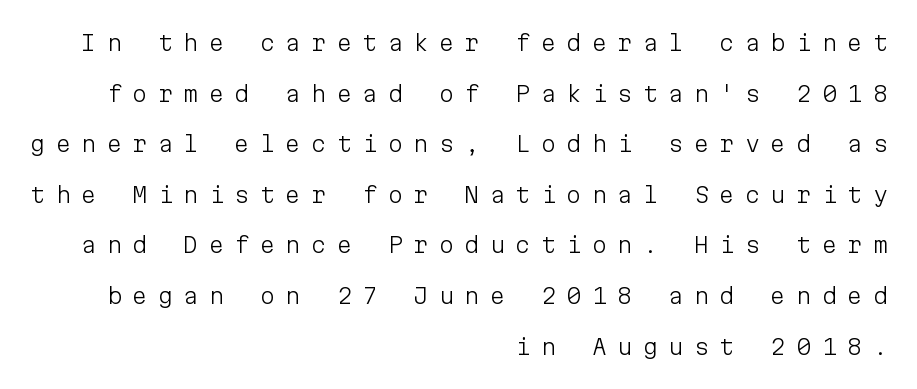
The image shows 22 px text type, upright; set right-aligned, loose line spacing (2.3x), unusually wide letter spacing (+0.46 em), not underlined.
